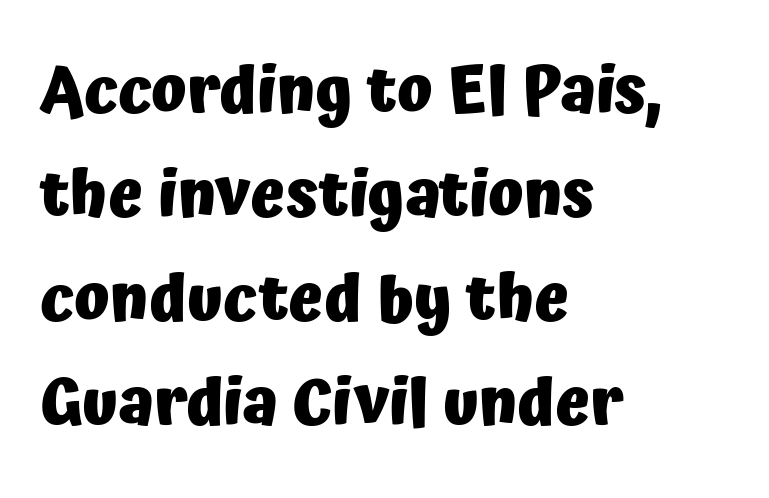
The image shows 65 px heavy sans-serif type, upright; set left-aligned, normal line spacing (1.6x), normal letter spacing, not underlined; low stroke contrast and a medium x-height.
